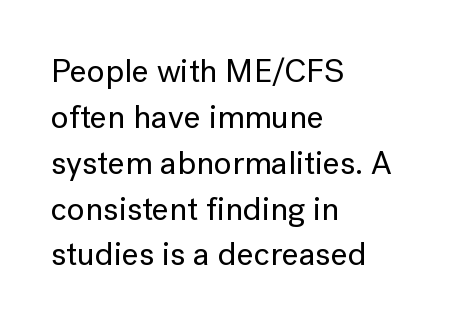
Leftover space on each line is placed entirely after the last word. No word sits above an underline. Regular leading. Inter-character spacing is left at the font's built-in metrics. Think of a printed novel: that variable character pitch is what you see here.
